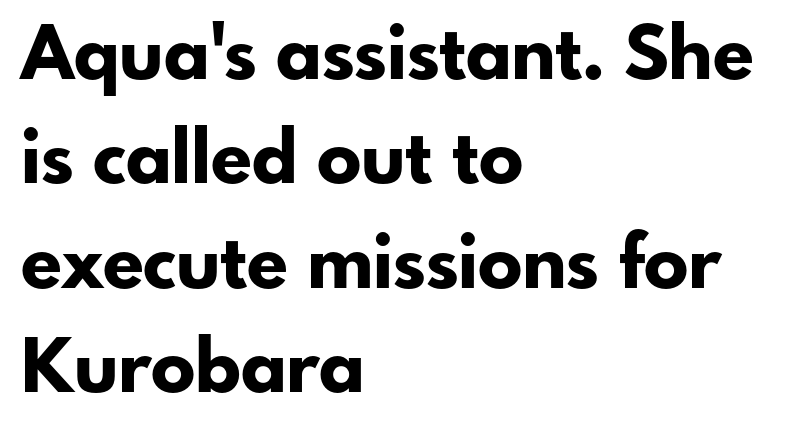
Q: Is the text bold? A: Yes.
Q: Is the text italic (slanted)? A: No, it is upright.
Q: Is the typeface a serif or a sans-serif typeface? A: Sans-serif.
Q: Is the text underlined? A: No.
Q: How is the paragraph aligned? A: Left-aligned.
Q: Is the spacing between letters normal or unusually wide? A: Normal.
Q: Is the spacing between lines tight, normal or loose? A: Normal.
Q: Width (condensed, normal, or wide)? A: Normal.
Q: Stroke contrast? A: Low.
Q: x-height? A: Small.
Q: Monospaced? A: No.
